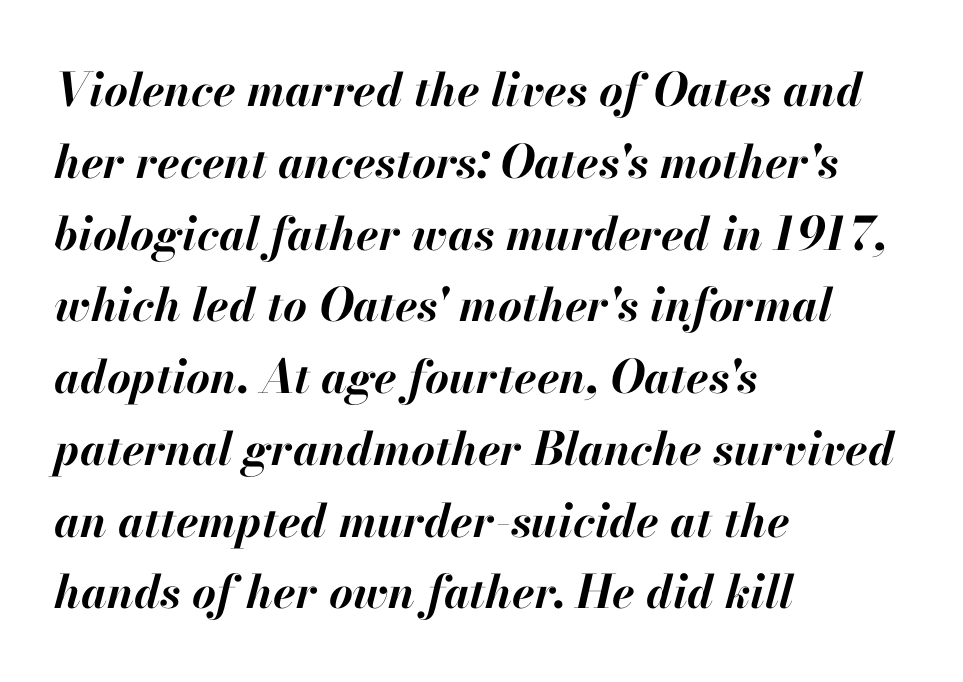
Is this a fixed-width face? No — the glyphs have proportional, varying widths. This rendering uses left alignment, leaving the right contour irregular. The font is running at its bold setting. These lines sit exactly where default settings would place them.
